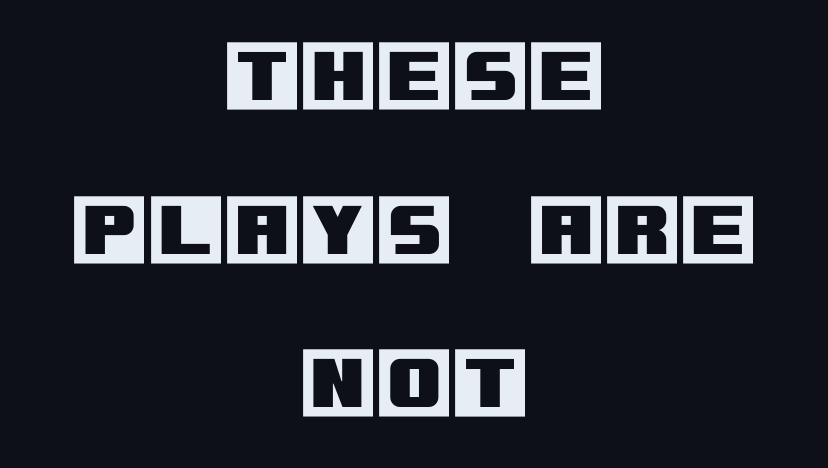
Words appear dense and cohesive because spacing is normal. This sample uses an upright cut, with every glyph sitting square on the baseline. A student would call this center alignment; a typographer would say set centered. The space beneath each line is pristine and unruled. Airy leading.
